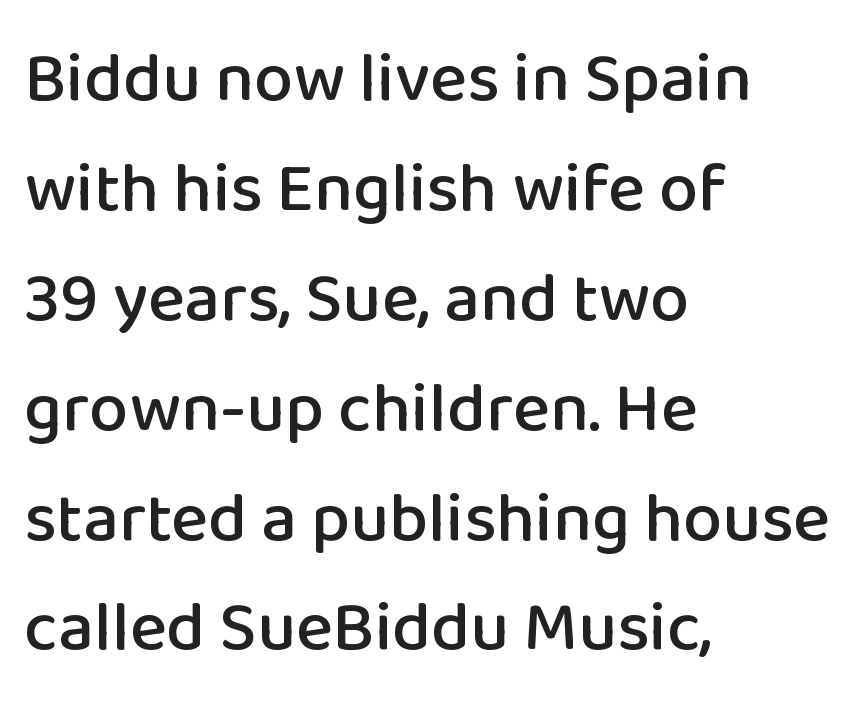
It's the straight-up-and-down kind of type. Underline: absent. Leftover space on each line is placed entirely after the last word. The designer went with a sans here, leaving each stem footless. You could not count columns in this text — the font is proportionally spaced. Summary of vertical rhythm: regular, with standard interline spacing.
